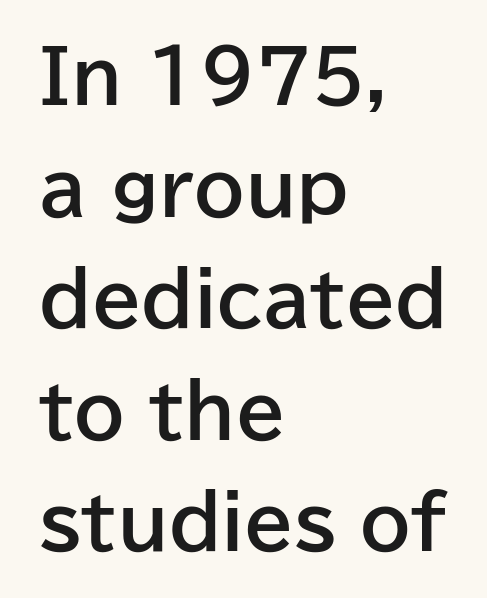
Q: Is the text bold? A: Yes.
Q: Is the text italic (slanted)? A: No, it is upright.
Q: Is the typeface a serif or a sans-serif typeface? A: Sans-serif.
Q: Is the text underlined? A: No.
Q: How is the paragraph aligned? A: Left-aligned.
Q: Is the spacing between letters normal or unusually wide? A: Normal.
Q: Is the spacing between lines tight, normal or loose? A: Normal.
Q: Width (condensed, normal, or wide)? A: Normal.
Q: Stroke contrast? A: Low.
Q: x-height? A: Medium.
Q: Monospaced? A: No.
